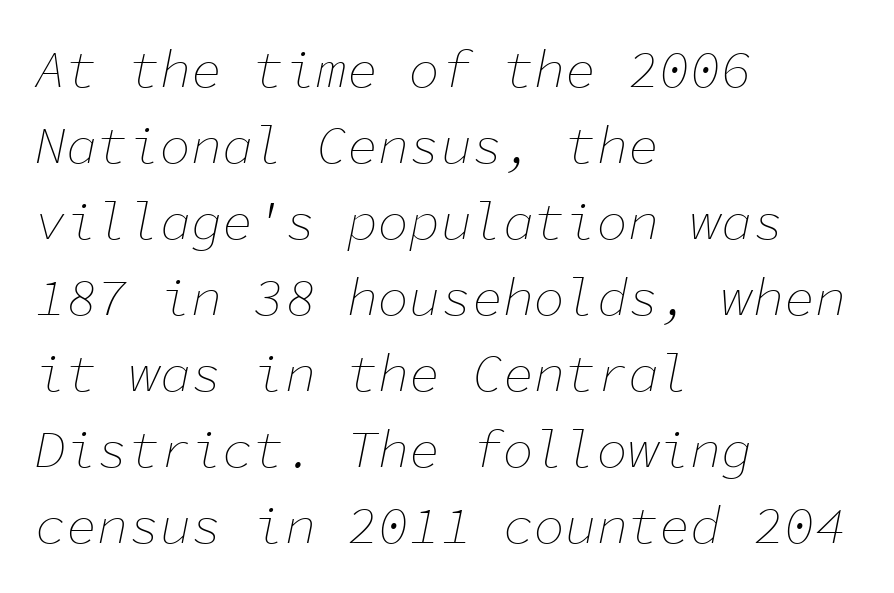
Q: Is the text bold? A: No.
Q: Is the text italic (slanted)? A: Yes, it leans right by about 11 degrees.
Q: Is the text underlined? A: No.
Q: How is the paragraph aligned? A: Left-aligned.
Q: Is the spacing between letters normal or unusually wide? A: Normal.
Q: Is the spacing between lines tight, normal or loose? A: Normal.
Q: Width (condensed, normal, or wide)? A: Normal.
Q: Stroke contrast? A: Low.
Q: x-height? A: Medium.
Q: Monospaced? A: Yes.
